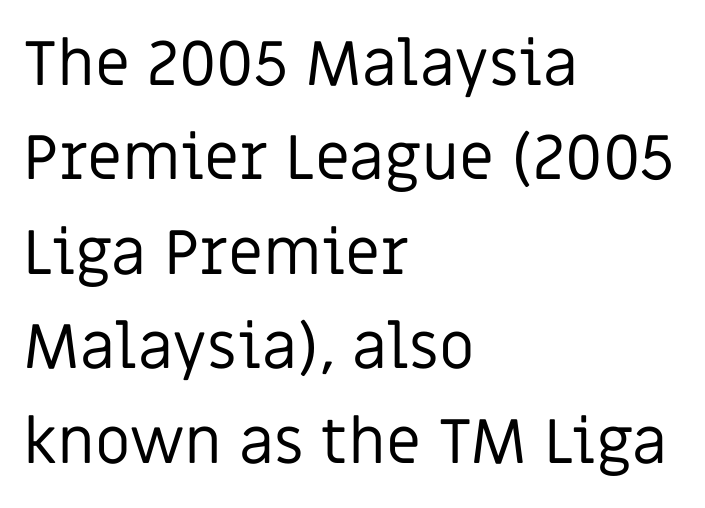
The image shows 63 px regular-weight sans-serif type, upright; set left-aligned, normal line spacing (1.5x), normal letter spacing, not underlined; low stroke contrast and a large x-height.
